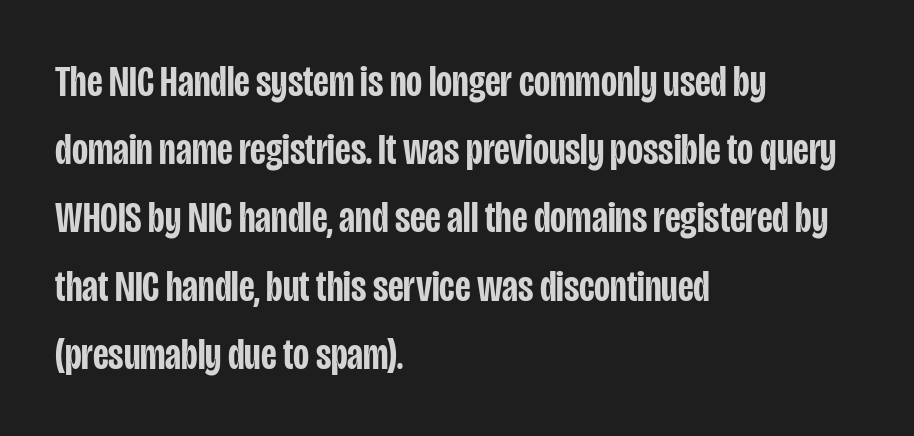
Q: Is the text bold? A: Semi-bold.
Q: Is the text italic (slanted)? A: No, it is upright.
Q: Is the typeface a serif or a sans-serif typeface? A: Sans-serif.
Q: Is the text underlined? A: No.
Q: How is the paragraph aligned? A: Left-aligned.
Q: Is the spacing between letters normal or unusually wide? A: Normal.
Q: Is the spacing between lines tight, normal or loose? A: Normal.
Q: Width (condensed, normal, or wide)? A: Condensed.
Q: Stroke contrast? A: Low.
Q: x-height? A: Large.
Q: Monospaced? A: No.
